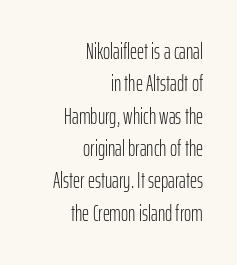
The image shows 22 px text type, upright; set right-aligned, normal line spacing (1.47x), normal letter spacing, not underlined.
